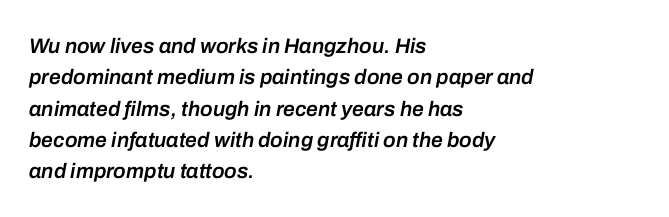
This sample uses an oblique cut, with every glyph tilted off the vertical. This is moderately heavy type, rendered in semibold. The rows are spaced the way most documents space them. Does the copy run flush right? No — it runs flush left.
